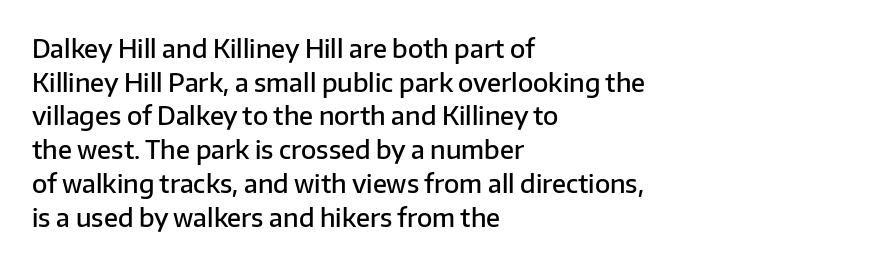
Q: Is the text bold? A: Semi-bold.
Q: Is the text italic (slanted)? A: No, it is upright.
Q: Is the text underlined? A: No.
Q: How is the paragraph aligned? A: Left-aligned.
Q: Is the spacing between letters normal or unusually wide? A: Normal.
Q: Is the spacing between lines tight, normal or loose? A: Normal.
